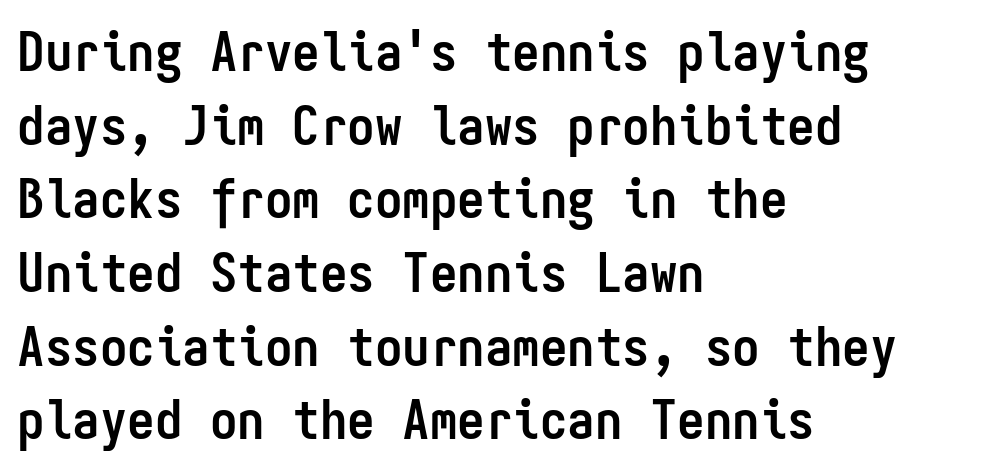
The image shows 55 px semibold, condensed sans-serif type, upright, monospaced; set left-aligned, normal line spacing (1.34x), normal letter spacing, not underlined; low stroke contrast and a medium x-height.
